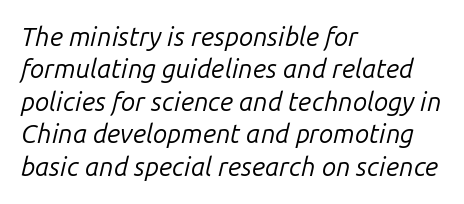
{"italic": "yes", "lean": "right", "slant_degrees": 14, "bold": "no", "underline": "no", "align": "left", "line_spacing": "normal", "line_spacing_ratio": 1.25, "letter_spacing": "normal", "letter_spacing_em": 0.0, "glyph_px": 26}
